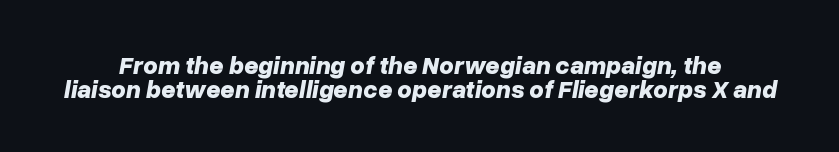
Honestly, the letter spacing is just normal — you wouldn't notice it. Rendered with sloped, italic letterforms. Whoever set this chose condensed vertical rhythm over breathing room. Emphasis by weight is at full strength: bold. The strip under each line holds only bare page.
